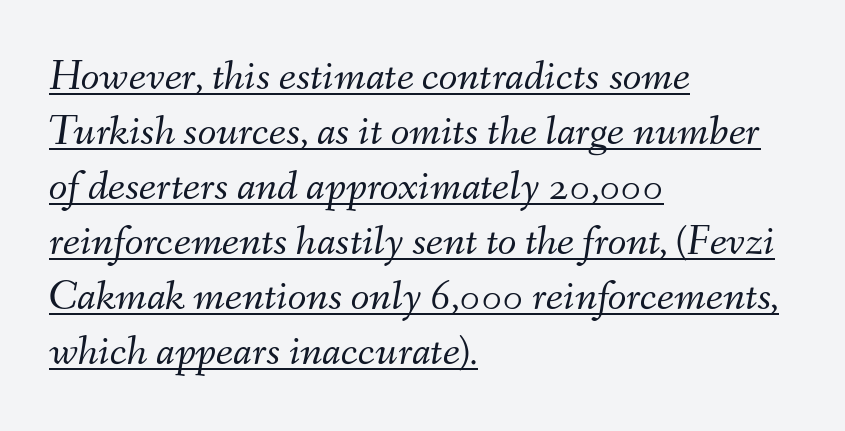
{"italic": "yes", "lean": "right", "slant_degrees": 9, "bold": "no", "weight": "light", "width": "normal", "stroke_contrast": "medium", "x_height": "small", "monospaced": "no", "underline": "yes", "align": "left", "line_spacing": "normal", "line_spacing_ratio": 1.28, "letter_spacing": "normal", "letter_spacing_em": 0.0, "glyph_px": 43}
